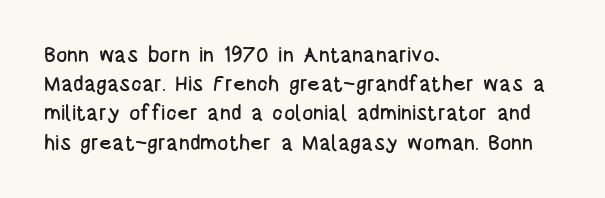
{"italic": "no", "underline": "no", "align": "left", "line_spacing": "normal", "line_spacing_ratio": 1.39, "letter_spacing": "normal", "letter_spacing_em": 0.0, "glyph_px": 21}
